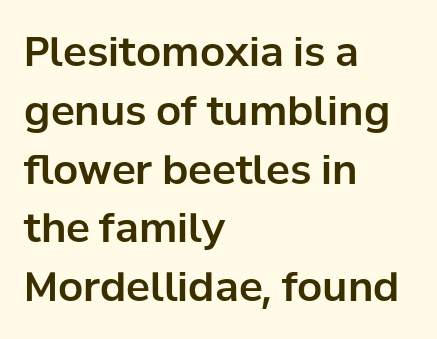
Regarding serifs, this sample does without them. The lines are quadded left. The axis of the letterforms is exactly vertical. One glance says typical: line gaps are just what's usual. The area under the type is left untouched. Spacing verdict: proportional, widths tailored to each character.
